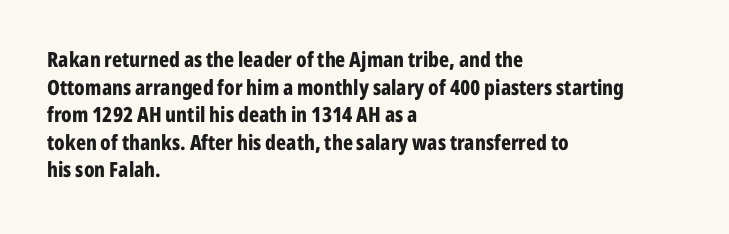
{"italic": "no", "bold": "yes", "underline": "no", "align": "left", "line_spacing": "normal", "line_spacing_ratio": 1.31, "letter_spacing": "normal", "letter_spacing_em": 0.0, "glyph_px": 21}
